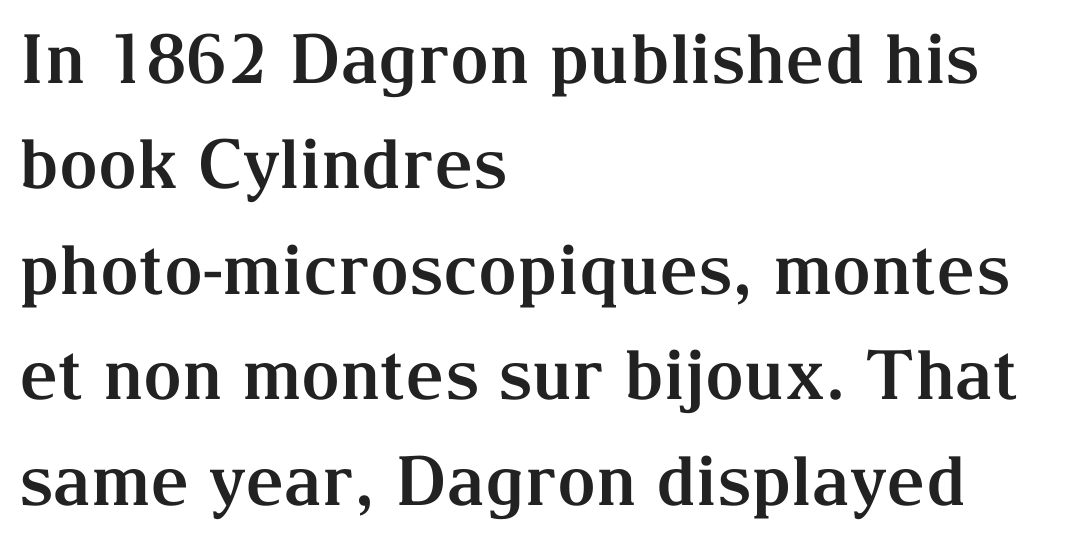
The image shows 68 px bold serif type, upright; set left-aligned, normal line spacing (1.55x), normal letter spacing, not underlined; medium stroke contrast and a medium x-height.
